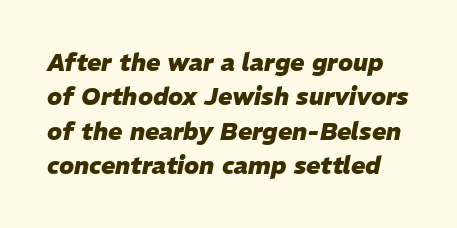
The image shows 24 px bold type, italic (leaning right); set normal line spacing (1.43x), normal letter spacing, not underlined.
